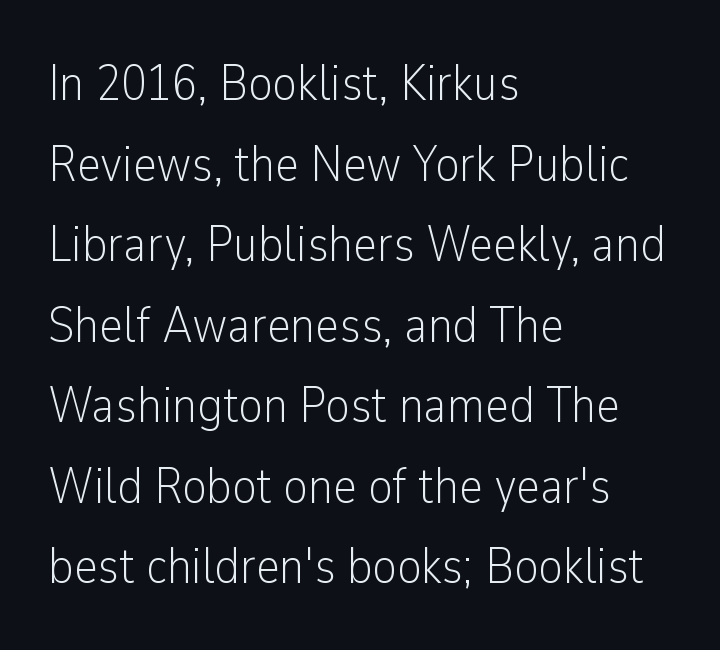
Q: Is the text bold? A: No.
Q: Is the text italic (slanted)? A: No, it is upright.
Q: Is the typeface a serif or a sans-serif typeface? A: Sans-serif.
Q: Is the text underlined? A: No.
Q: How is the paragraph aligned? A: Left-aligned.
Q: Is the spacing between letters normal or unusually wide? A: Normal.
Q: Is the spacing between lines tight, normal or loose? A: Normal.
Q: Width (condensed, normal, or wide)? A: Condensed.
Q: Stroke contrast? A: Low.
Q: x-height? A: Medium.
Q: Monospaced? A: No.
